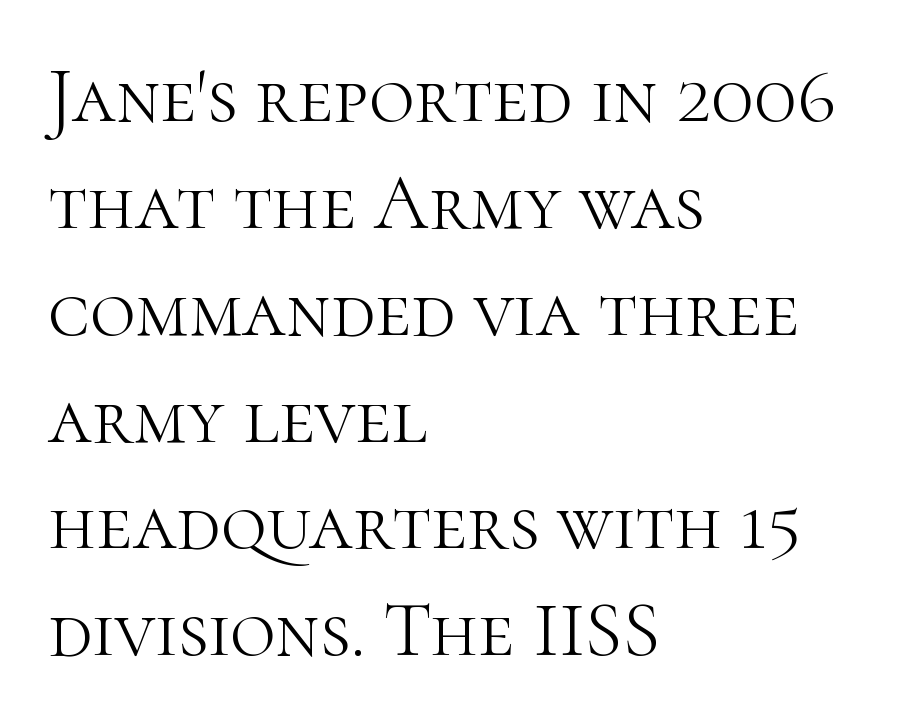
Q: Is the text bold? A: No.
Q: Is the text italic (slanted)? A: No, it is upright.
Q: Is the typeface a serif or a sans-serif typeface? A: Serif.
Q: Is the text underlined? A: No.
Q: How is the paragraph aligned? A: Left-aligned.
Q: Is the spacing between letters normal or unusually wide? A: Normal.
Q: Is the spacing between lines tight, normal or loose? A: Normal.
Q: Width (condensed, normal, or wide)? A: Normal.
Q: Stroke contrast? A: High.
Q: x-height? A: Medium.
Q: Monospaced? A: No.
